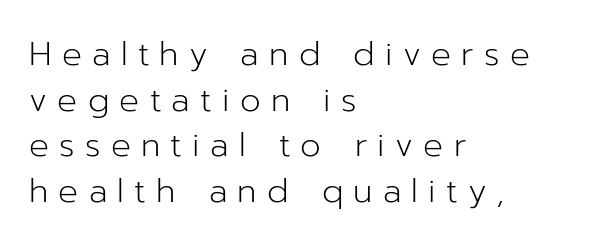
{"serif": "no", "italic": "no", "bold": "no", "weight": "light", "width": "normal", "stroke_contrast": "low", "x_height": "medium", "monospaced": "no", "underline": "no", "align": "left", "line_spacing": "normal", "line_spacing_ratio": 1.38, "letter_spacing": "wide", "letter_spacing_em": 0.31, "glyph_px": 33}
